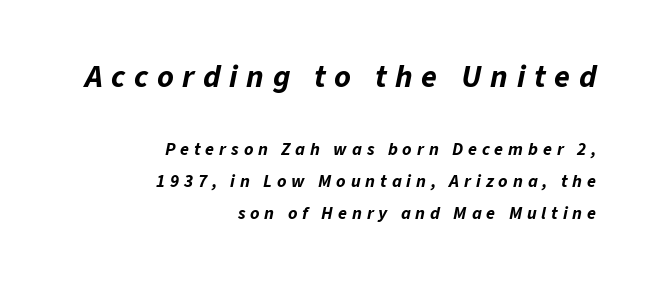
Q: Is the text bold? A: Yes.
Q: Is the text italic (slanted)? A: Yes, it leans right by about 11 degrees.
Q: Is the text underlined? A: No.
Q: How is the paragraph aligned? A: Right-aligned.
Q: Is the spacing between letters normal or unusually wide? A: Unusually wide.
Q: Which block of text is set in a larger size, the first (top) or the second (bottom)? A: The first (top) one.
Q: Width (condensed, normal, or wide)? A: Normal.
Q: Stroke contrast? A: Low.
Q: x-height? A: Medium.
Q: Monospaced? A: No.
